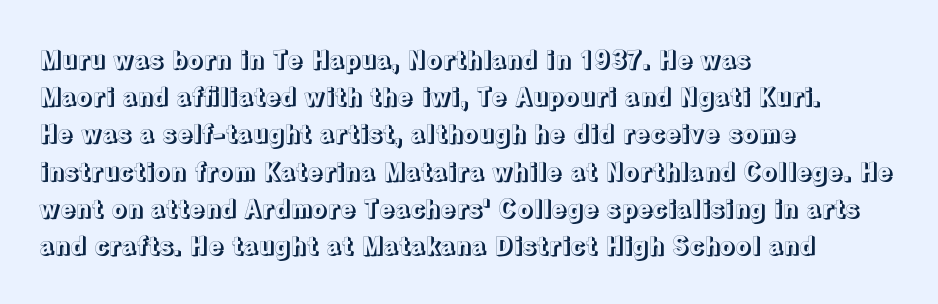
Designer's note — italics off, roman on. Compared with typical paragraphs, the rows here are spaced about the same. No word sits above an underline. Left-aligned paragraph, ragged on the right. This sample uses plain, unmodified letter spacing.
